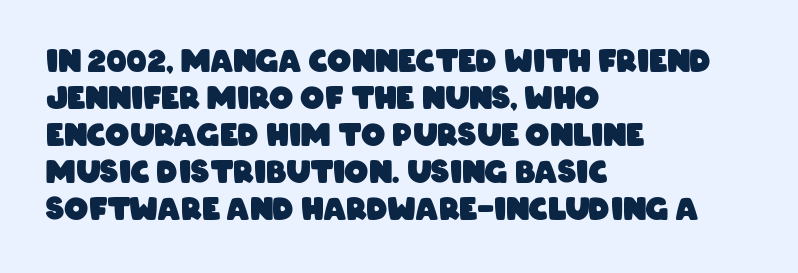
{"serif": "no", "bold": "yes", "weight": "heavy", "width": "condensed", "stroke_contrast": "low", "x_height": "large", "monospaced": "no", "underline": "no", "align": "left", "line_spacing_ratio": 1.23, "letter_spacing": "normal", "letter_spacing_em": 0.0, "glyph_px": 30}
